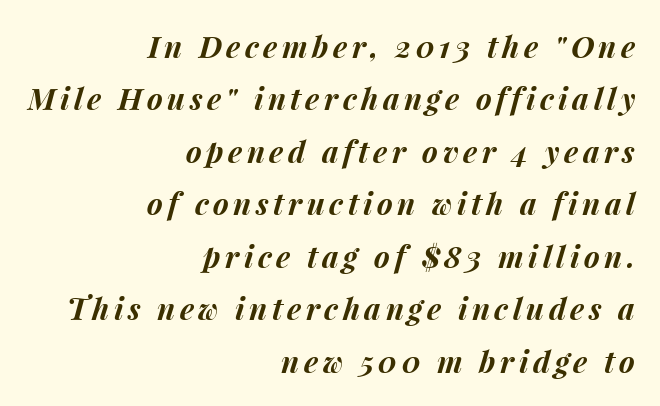
Italic: yes, the glyphs are oblique. The passage shown is emphatically bold. Is the block centered? No — it sits flush against the right margin. The face used here is proportionally spaced, like ordinary book or web type.
